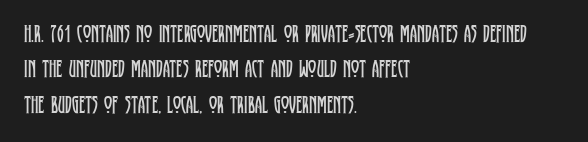
The image shows 25 px text type, upright; set left-aligned, normal line spacing (1.42x), normal letter spacing, not underlined.
